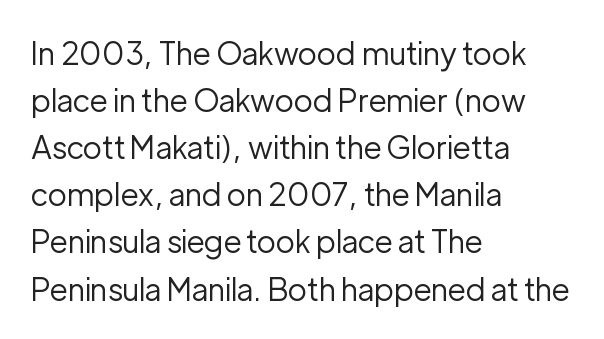
{"serif": "no", "italic": "no", "bold": "no", "weight": "regular", "width": "normal", "stroke_contrast": "low", "x_height": "medium", "monospaced": "no", "underline": "no", "align": "left", "line_spacing": "normal", "line_spacing_ratio": 1.52, "letter_spacing": "normal", "letter_spacing_em": 0.0, "glyph_px": 31}
